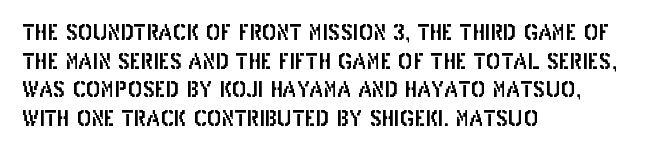
Q: Is the text italic (slanted)? A: No, it is upright.
Q: Is the text underlined? A: No.
Q: How is the paragraph aligned? A: Left-aligned.
Q: Is the spacing between letters normal or unusually wide? A: Normal.
Q: Is the spacing between lines tight, normal or loose? A: Normal.
